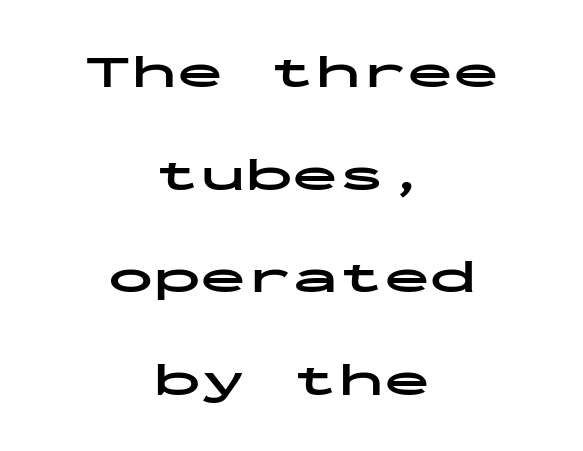
{"serif": "no", "italic": "no", "bold": "yes", "weight": "bold", "width": "wide", "stroke_contrast": "low", "x_height": "medium", "monospaced": "yes", "underline": "no", "align": "center", "line_spacing": "loose", "line_spacing_ratio": 2.23, "letter_spacing": "normal", "letter_spacing_em": 0.0, "glyph_px": 46}
